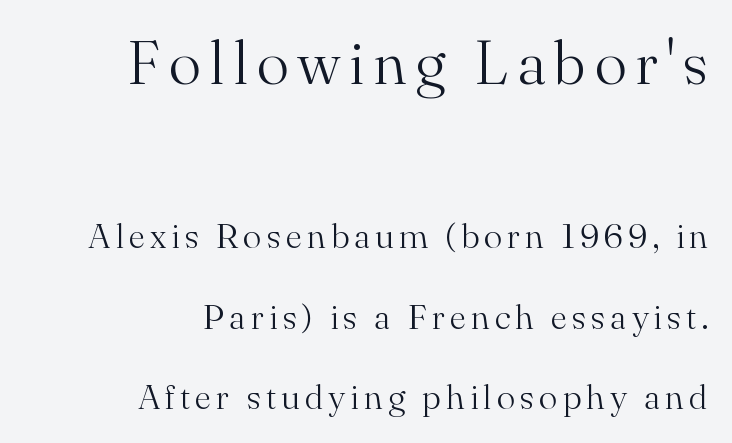
The weight would be labelled regular, book, light, or lighter still. The rendering uses natural spacing where letterforms have individual widths. You can tell it's not italic because the verticals are truly vertical. The passage is arranged like a letterhead date or caption credit — flush right. Reading top to bottom, the characters get smaller at the block break. Observe the serifs anchoring each vertical stroke in this sample.
